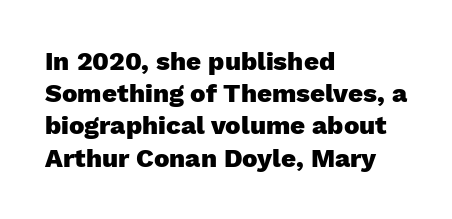
Descenders hang freely into open space. Rendered with straight, roman letterforms. The strokes are fattened all the way to bold. This rendering uses left alignment, leaving the right contour irregular.
